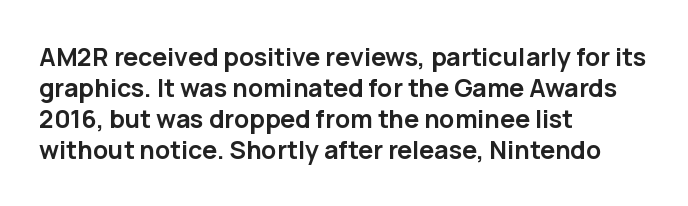
{"italic": "no", "bold": "yes", "underline": "no", "align": "left", "line_spacing_ratio": 1.24, "letter_spacing": "normal", "letter_spacing_em": 0.0, "glyph_px": 25}
